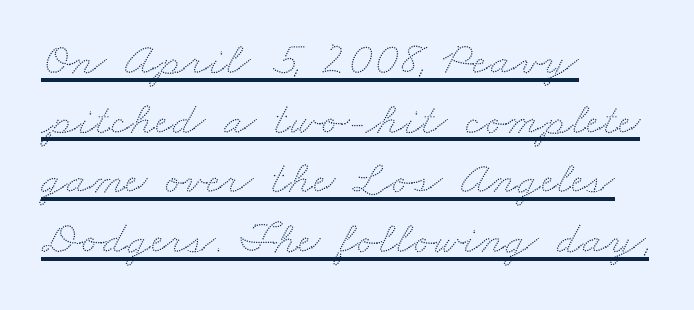
Where is the straight margin? On the left. If you measured baseline to baseline, you'd find a middling distance. Inter-character spacing is left at the font's built-in metrics. Each letter keeps its own natural width here, so spacing adapts to shape.
